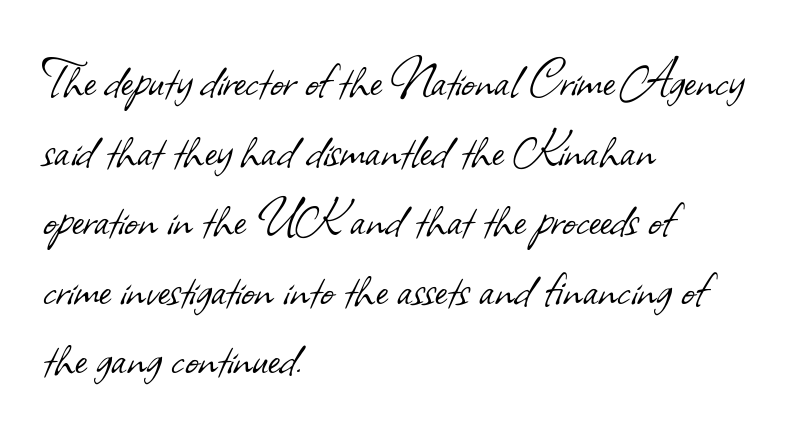
This rendering uses left alignment, leaving the right contour irregular. Grotesque or geometric, the face here clearly has no serifs. Weight: regular or lighter. Just letters on the line, the space beneath them empty. Character widths vary here, with narrow letters taking less room than wide ones.
